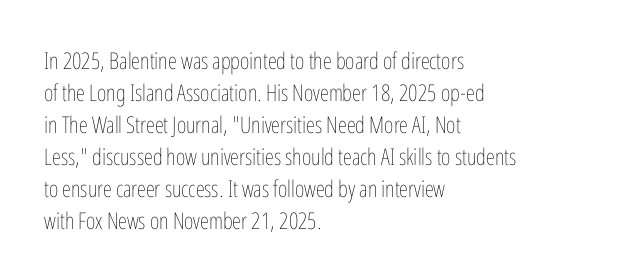
{"italic": "no", "bold": "no", "underline": "no", "align": "left", "line_spacing": "normal", "line_spacing_ratio": 1.39, "letter_spacing": "normal", "letter_spacing_em": 0.0, "glyph_px": 23}
